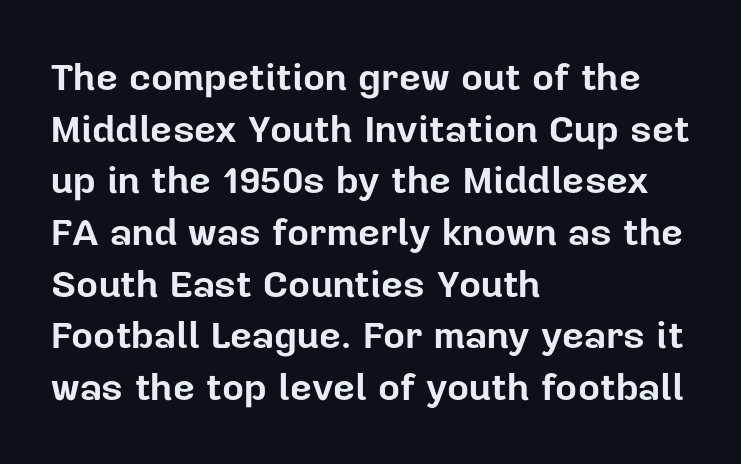
{"serif": "no", "italic": "no", "bold": "yes", "weight": "bold", "width": "normal", "stroke_contrast": "low", "x_height": "medium", "monospaced": "no", "underline": "no", "align": "left", "line_spacing": "normal", "line_spacing_ratio": 1.36, "letter_spacing": "normal", "letter_spacing_em": 0.0, "glyph_px": 38}
